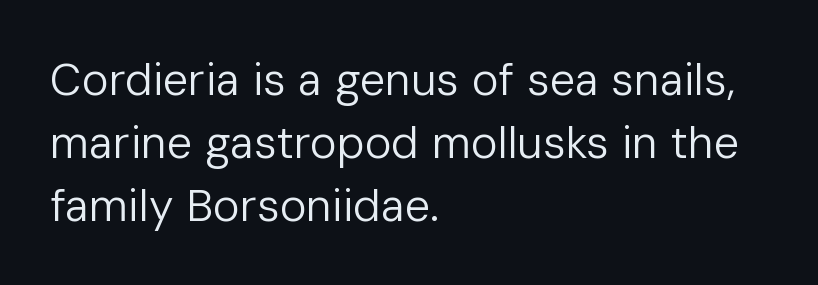
Nope, no serifs anywhere on these letters. The passage shown is typed in a proportional face where columns would drift. The setting favours the left margin, as ordinary paragraphs usually do. Default kerning and tracking; the words read as compact shapes. Rule under the text: the space is simply empty.
